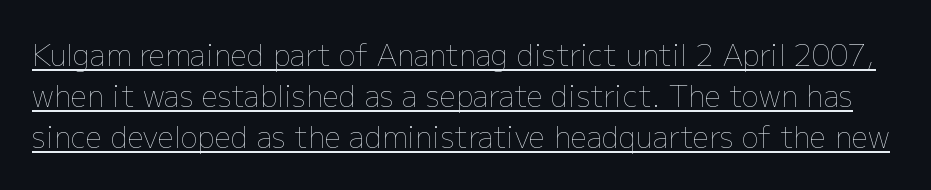
{"italic": "no", "bold": "no", "weight": "thin", "width": "normal", "stroke_contrast": "low", "x_height": "medium", "monospaced": "no", "underline": "yes", "line_spacing": "normal", "line_spacing_ratio": 1.42, "letter_spacing": "normal", "letter_spacing_em": 0.0, "glyph_px": 29}
